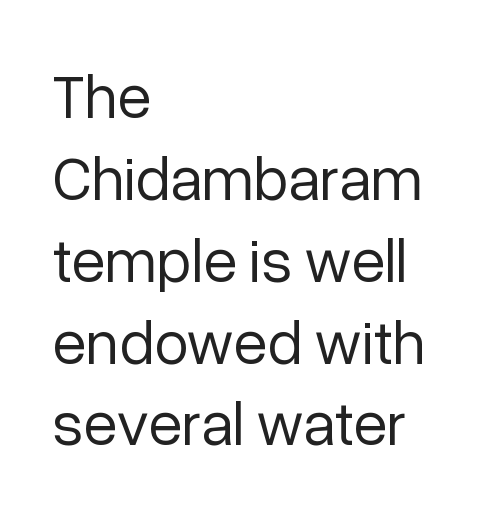
Q: Is the text bold? A: No.
Q: Is the text italic (slanted)? A: No, it is upright.
Q: Is the typeface a serif or a sans-serif typeface? A: Sans-serif.
Q: Is the text underlined? A: No.
Q: How is the paragraph aligned? A: Left-aligned.
Q: Is the spacing between letters normal or unusually wide? A: Normal.
Q: Is the spacing between lines tight, normal or loose? A: Normal.
Q: Width (condensed, normal, or wide)? A: Normal.
Q: Stroke contrast? A: Low.
Q: x-height? A: Medium.
Q: Monospaced? A: No.
